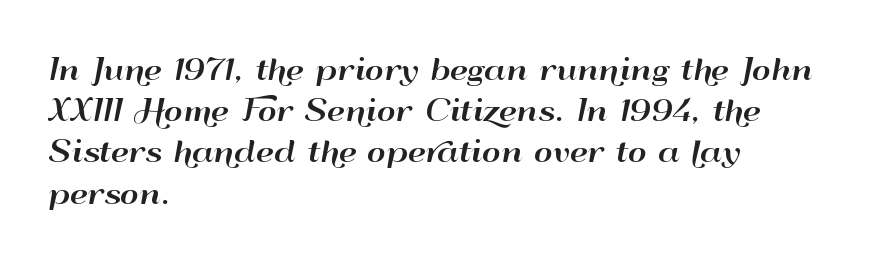
Q: Is the text italic (slanted)? A: Yes.
Q: Is the typeface a serif or a sans-serif typeface? A: Sans-serif.
Q: Is the text underlined? A: No.
Q: How is the paragraph aligned? A: Left-aligned.
Q: Is the spacing between letters normal or unusually wide? A: Normal.
Q: Is the spacing between lines tight, normal or loose? A: Normal.
Q: Width (condensed, normal, or wide)? A: Wide.
Q: Stroke contrast? A: High.
Q: x-height? A: Small.
Q: Monospaced? A: No.
